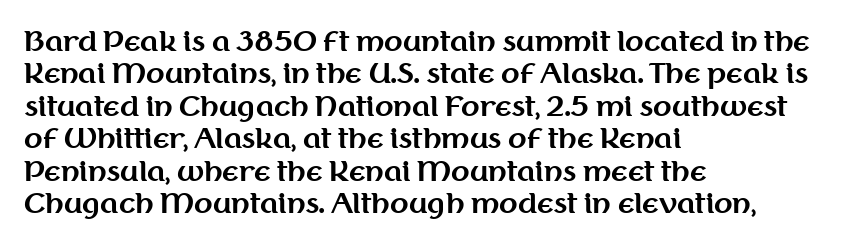
The image shows 27 px bold type, upright; set left-aligned, line spacing 1.2x, normal letter spacing, not underlined.
